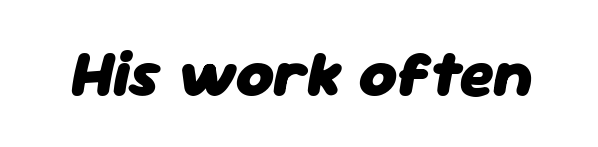
Q: Is the text bold? A: Yes.
Q: Is the text italic (slanted)? A: Yes, it leans right by about 11 degrees.
Q: Is the text underlined? A: No.
Q: Is the spacing between letters normal or unusually wide? A: Normal.
Q: Width (condensed, normal, or wide)? A: Normal.
Q: Stroke contrast? A: Low.
Q: x-height? A: Medium.
Q: Monospaced? A: No.
